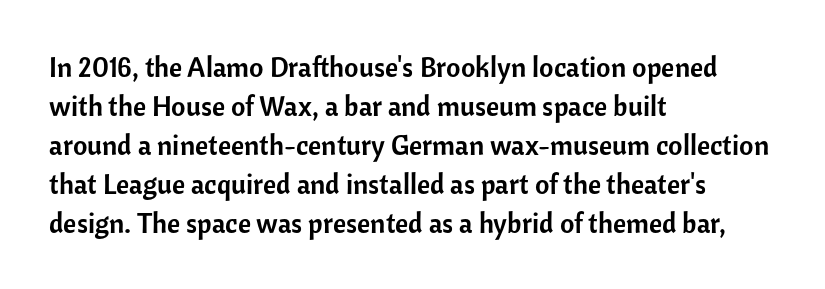
{"serif": "no", "italic": "no", "width": "normal", "stroke_contrast": "low", "x_height": "medium", "monospaced": "no", "underline": "no", "align": "left", "line_spacing": "normal", "line_spacing_ratio": 1.39, "letter_spacing": "normal", "letter_spacing_em": 0.0, "glyph_px": 28}
